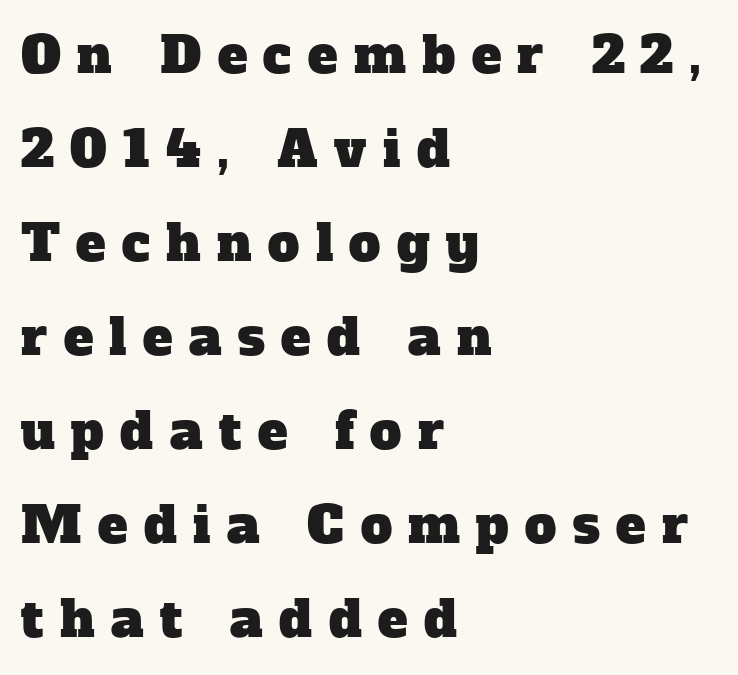
{"serif": "yes", "width": "normal", "stroke_contrast": "low", "x_height": "medium", "monospaced": "no", "underline": "no", "align": "left", "line_spacing_ratio": 1.88, "letter_spacing": "wide", "letter_spacing_em": 0.33, "glyph_px": 50}
